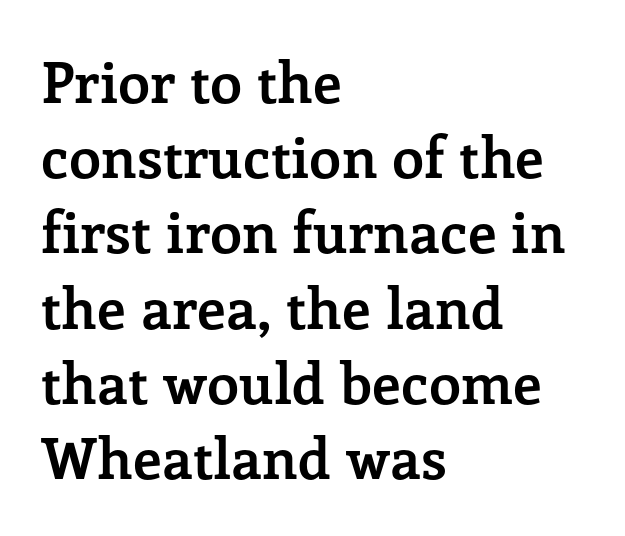
The image shows 57 px semibold serif type, upright; set left-aligned, normal line spacing (1.32x), normal letter spacing, not underlined; low stroke contrast and a medium x-height.
